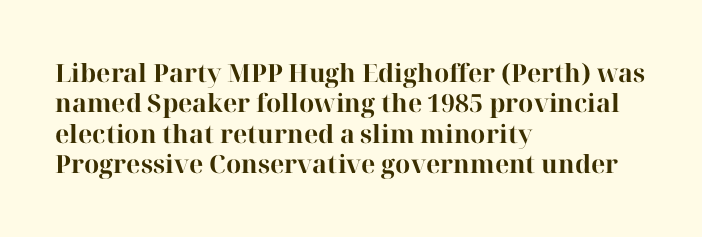
{"italic": "no", "bold": "yes", "underline": "no", "align": "left", "line_spacing_ratio": 1.22, "letter_spacing": "normal", "letter_spacing_em": 0.0, "glyph_px": 25}
